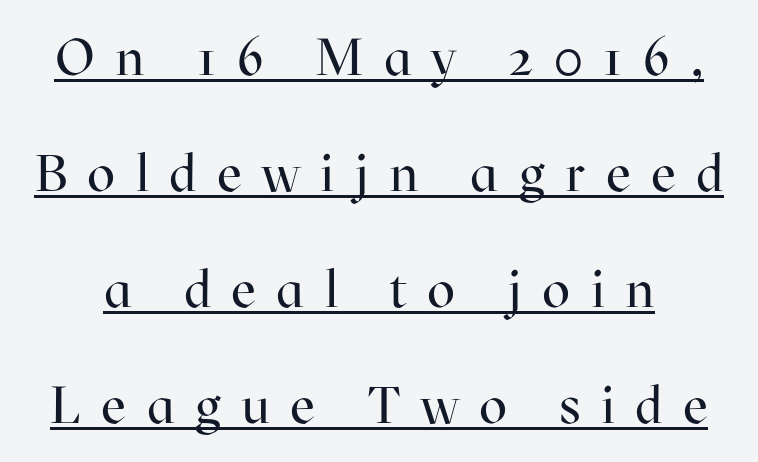
The image shows 52 px regular-weight serif type, upright; set loose line spacing (2.23x), unusually wide letter spacing (+0.39 em), underlined; high stroke contrast and a medium x-height.
